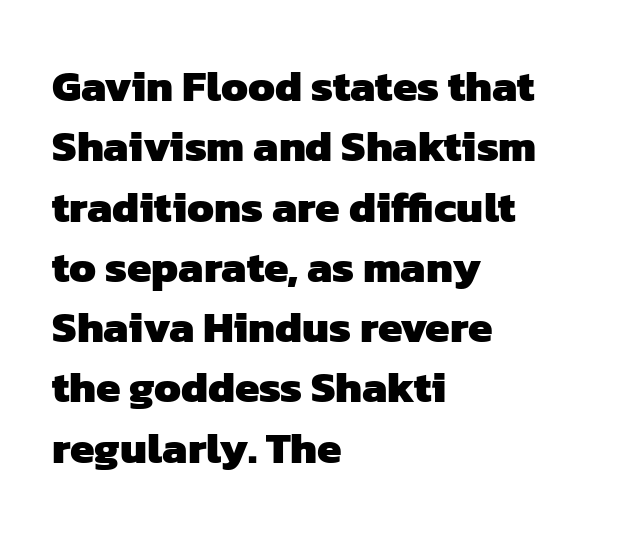
Any mark beneath the type? The region is blank. The setting favours the left margin, as ordinary paragraphs usually do. You can tell from the bare stems that sans-serif type was used. Here the designer chose a conventional face with non-uniform glyph widths.
